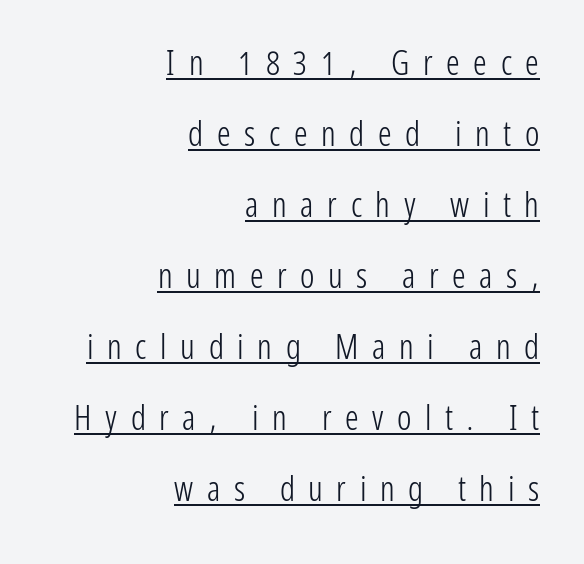
The image shows 34 px light, condensed sans-serif type, upright; set right-aligned, loose line spacing (2.09x), unusually wide letter spacing (+0.4 em), underlined; low stroke contrast and a medium x-height.
